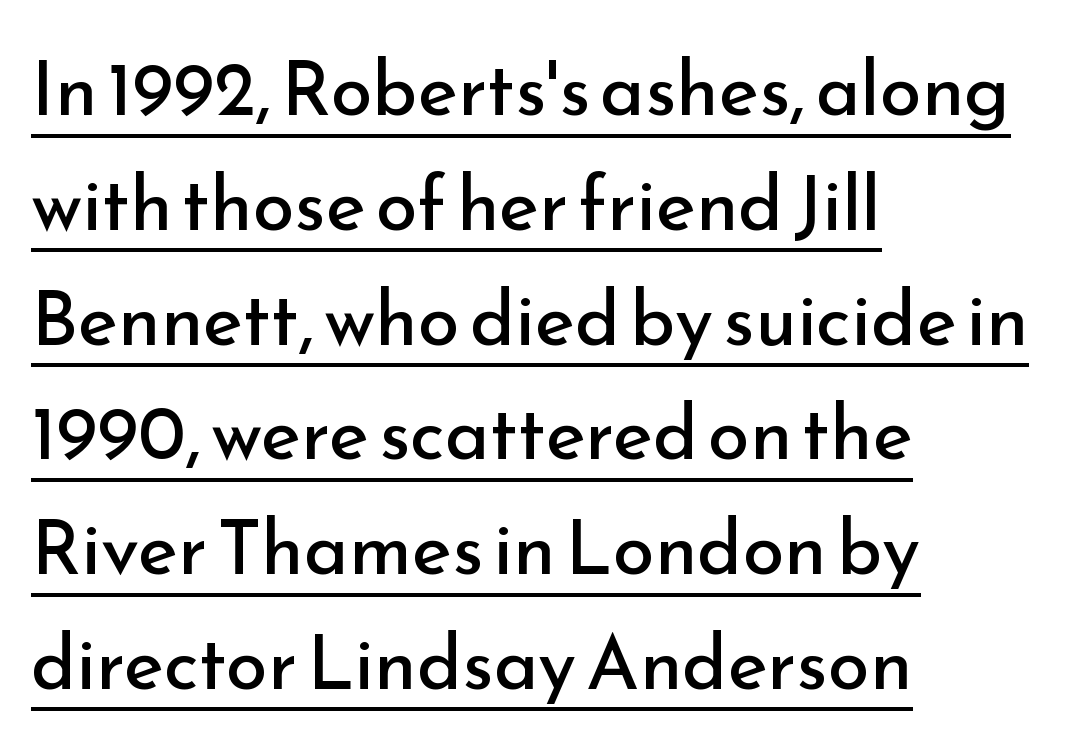
Q: Is the text bold? A: No.
Q: Is the text italic (slanted)? A: No, it is upright.
Q: Is the typeface a serif or a sans-serif typeface? A: Sans-serif.
Q: Is the text underlined? A: Yes.
Q: How is the paragraph aligned? A: Left-aligned.
Q: Is the spacing between letters normal or unusually wide? A: Normal.
Q: Is the spacing between lines tight, normal or loose? A: Normal.
Q: Width (condensed, normal, or wide)? A: Normal.
Q: Stroke contrast? A: Low.
Q: x-height? A: Small.
Q: Monospaced? A: No.
